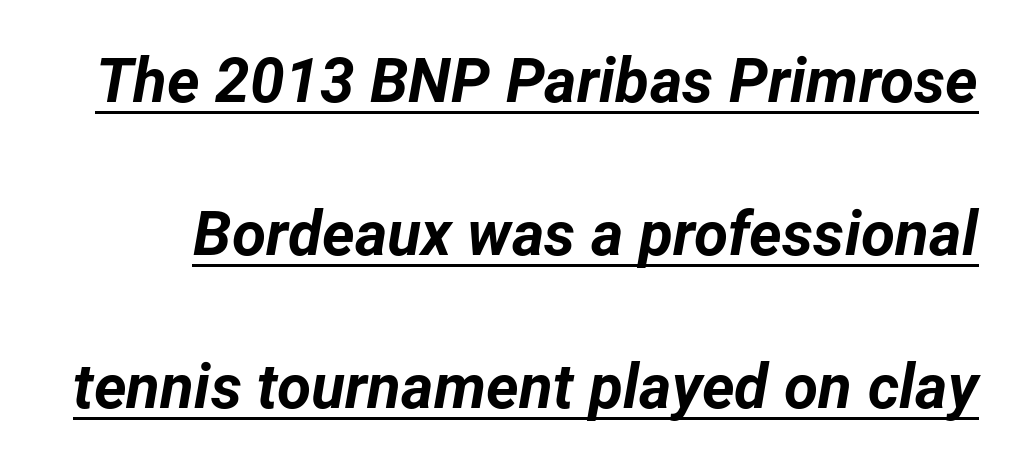
Q: Is the text bold? A: Yes.
Q: Is the text italic (slanted)? A: Yes, it leans right by about 12 degrees.
Q: Is the text underlined? A: Yes.
Q: Is the spacing between letters normal or unusually wide? A: Normal.
Q: Is the spacing between lines tight, normal or loose? A: Loose.
Q: Width (condensed, normal, or wide)? A: Normal.
Q: Stroke contrast? A: Low.
Q: x-height? A: Medium.
Q: Monospaced? A: No.
